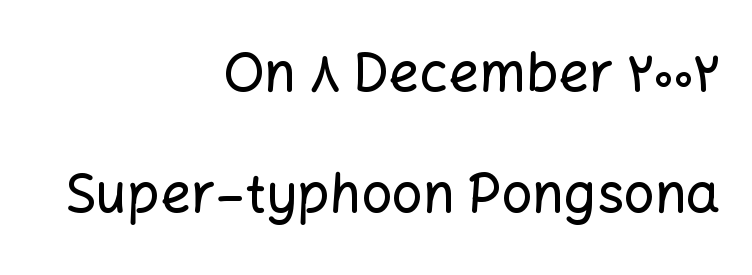
{"serif": "no", "italic": "no", "width": "normal", "stroke_contrast": "low", "x_height": "medium", "monospaced": "no", "underline": "no", "align": "right", "line_spacing": "loose", "line_spacing_ratio": 2.25, "letter_spacing": "normal", "letter_spacing_em": 0.0, "glyph_px": 54}
